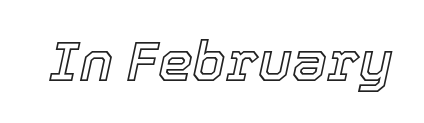
The font's italic variant was chosen for this text. The space beneath each line is pristine and unruled. Think of a printed novel: that variable character pitch is what you see here. The tracking reads as untouched default to a designer's eye.
